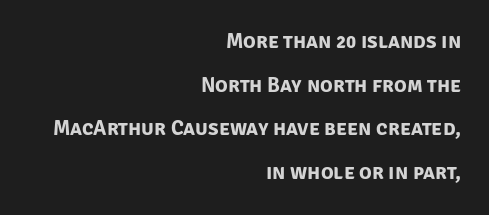
{"bold": "yes", "underline": "no", "align": "right", "line_spacing": "loose", "line_spacing_ratio": 2.08, "letter_spacing": "normal", "letter_spacing_em": 0.0, "glyph_px": 21}
